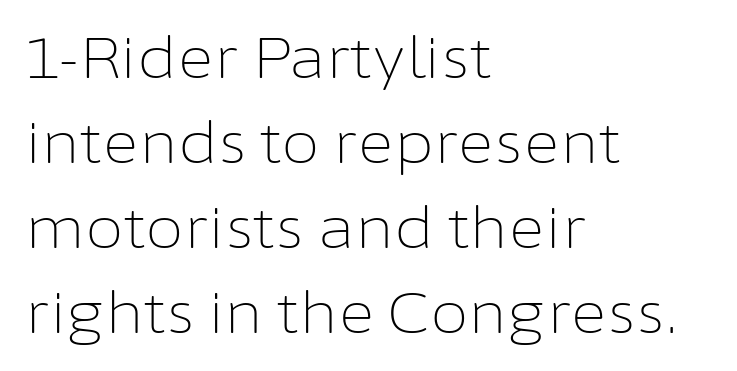
The image shows 56 px light sans-serif type, upright; set left-aligned, normal line spacing (1.52x), normal letter spacing, not underlined; low stroke contrast and a medium x-height.
